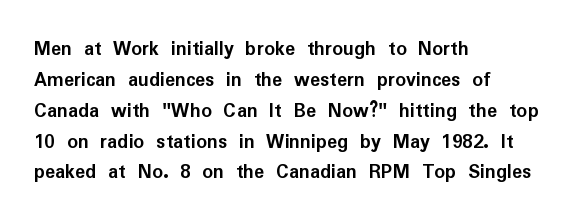
Posture: vertical. A classic flush-left, rag-right setting is used for this passage. Horizontal bands of white between lines are of average thickness. Each word holds together tightly as a unit, with standard inter-letter gaps. The font is running at its bold setting.
